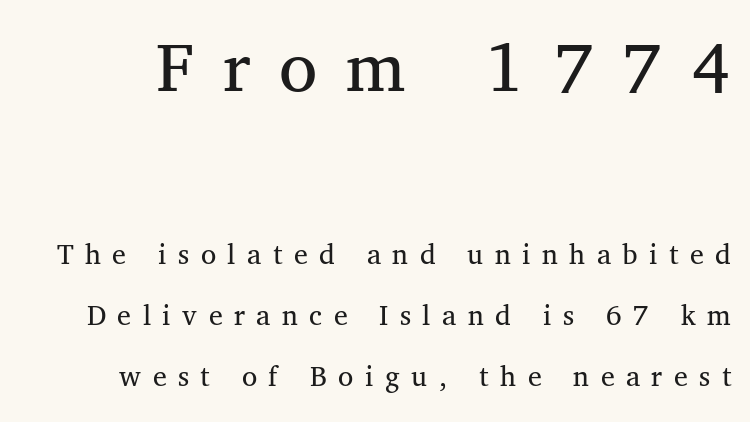
Quick note: underline off. The horizontal fit of the characters is loose and conspicuously gappy. Spacing verdict: proportional, widths tailored to each character. Designer's note — italics off, roman on. Compare the two chunks: the upper has the greater cap height.
